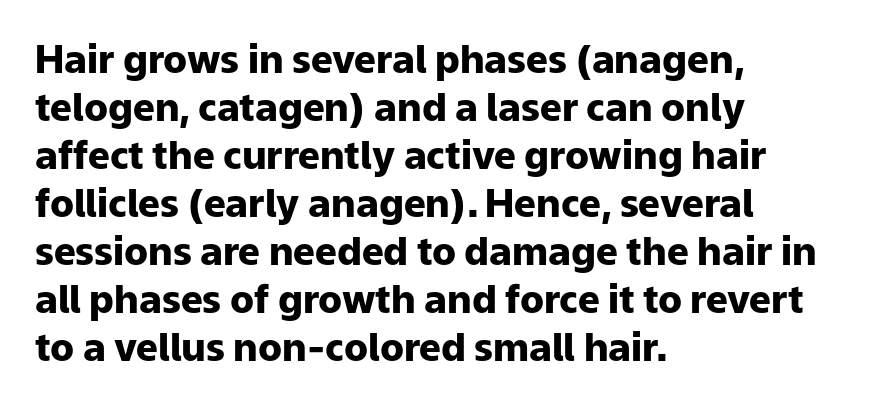
Q: Is the text bold? A: Yes.
Q: Is the text italic (slanted)? A: No, it is upright.
Q: Is the typeface a serif or a sans-serif typeface? A: Sans-serif.
Q: Is the text underlined? A: No.
Q: How is the paragraph aligned? A: Left-aligned.
Q: Is the spacing between letters normal or unusually wide? A: Normal.
Q: Width (condensed, normal, or wide)? A: Normal.
Q: Stroke contrast? A: Low.
Q: x-height? A: Medium.
Q: Monospaced? A: No.
